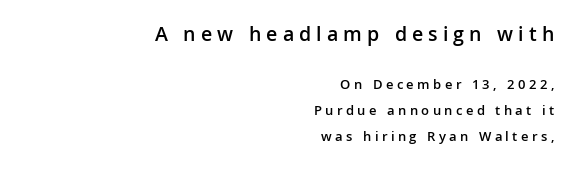
{"italic": "no", "bold": "semi", "underline": "no", "align": "right", "line_spacing_ratio": 1.84, "letter_spacing": "wide", "letter_spacing_em": 0.24, "larger_block": "first", "size_ratio": 1.5, "glyph_px": 21}
